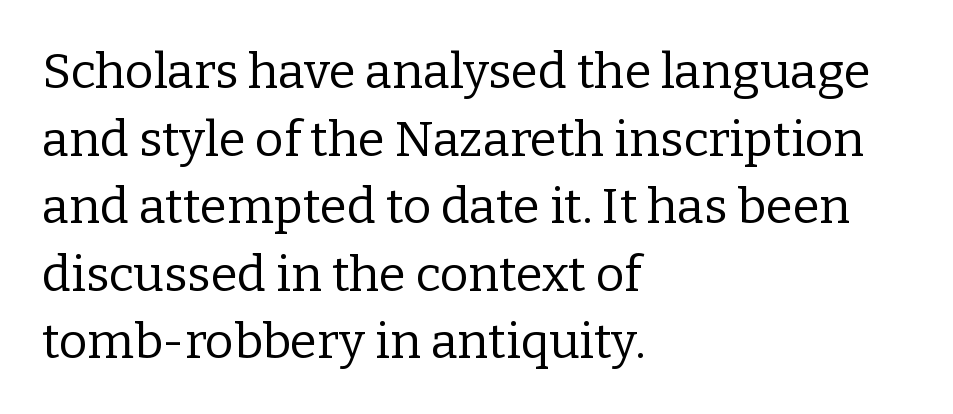
{"serif": "yes", "italic": "no", "bold": "no", "weight": "regular", "width": "normal", "stroke_contrast": "low", "x_height": "medium", "monospaced": "no", "underline": "no", "align": "left", "line_spacing": "normal", "line_spacing_ratio": 1.38, "letter_spacing": "normal", "letter_spacing_em": 0.0, "glyph_px": 49}
